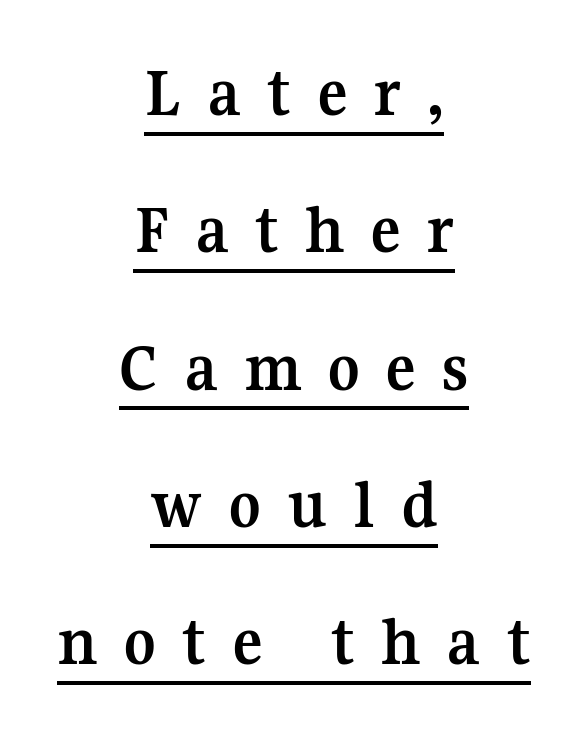
The image shows 69 px semibold serif type, upright; set centered, loose line spacing (1.99x), unusually wide letter spacing (+0.39 em), underlined; medium stroke contrast and a medium x-height.
